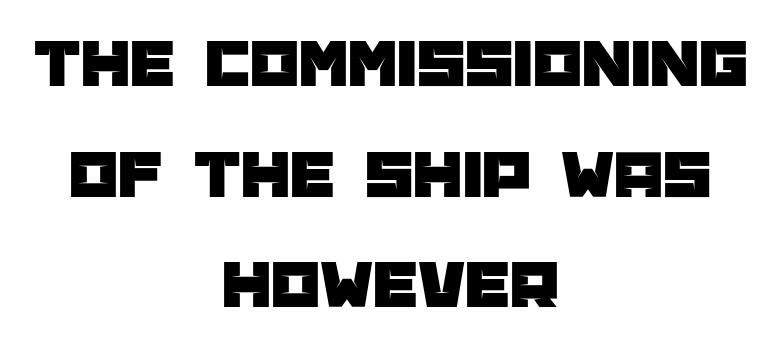
Each letter keeps its own natural width here, so spacing adapts to shape. Observe the absence of serifs on each vertical stroke in this sample. These lines were composed using upright roman letters. The passage is arranged like a title page — every line centered. No extra tracking has been applied to these lines. Students, observe: this is what conventionally led text looks like.
